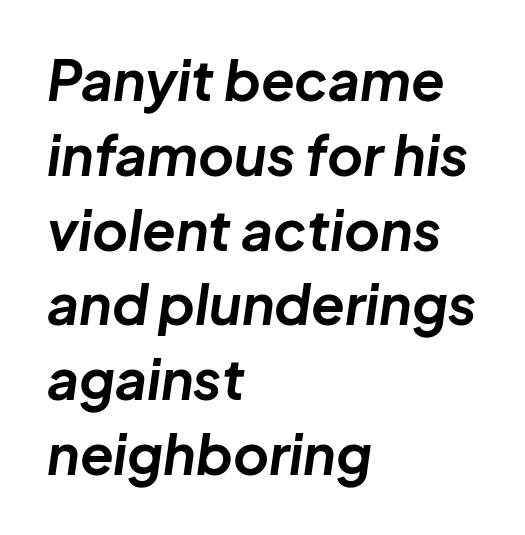
{"italic": "yes", "lean": "right", "slant_degrees": 8, "bold": "yes", "weight": "bold", "width": "normal", "stroke_contrast": "low", "x_height": "medium", "monospaced": "no", "underline": "no", "align": "left", "line_spacing": "normal", "line_spacing_ratio": 1.36, "letter_spacing": "normal", "letter_spacing_em": 0.0, "glyph_px": 55}
